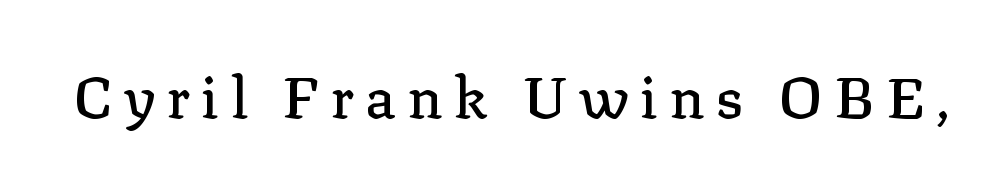
{"serif": "yes", "italic": "no", "width": "normal", "stroke_contrast": "low", "x_height": "medium", "monospaced": "no", "underline": "no", "glyph_px": 58}
